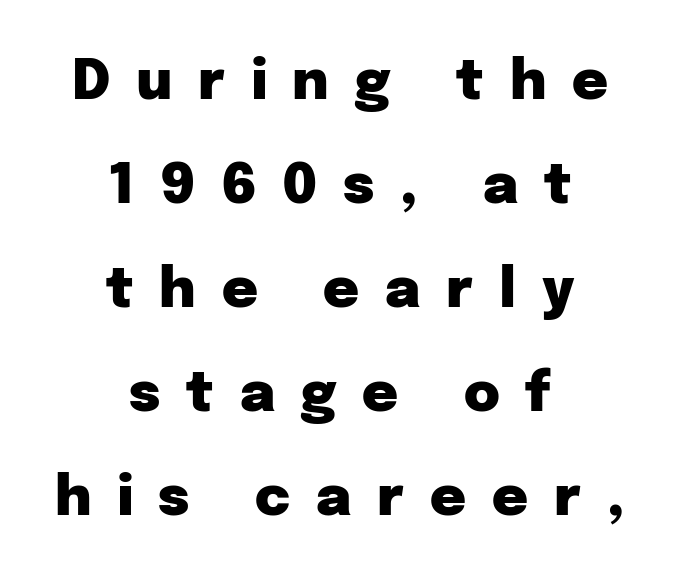
The face used here is proportionally spaced, like ordinary book or web type. A full-strength bold gives these letters their thick strokes. Both edges are ragged and mirror each other, which tells us the setting is centered. Unmarked baselines from the first word to the last. Here the glyphs are tracked loosely, breaking word shapes into spaced letters. The letters carry no serifs — their stems end cleanly without finishing strokes.
